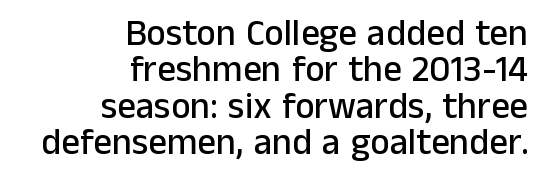
The specimen omits any rule beneath the text block's lines. Nothing sits at the stroke ends, so this counts as sans-serif. These lines keep a tight, regular rhythm from letter to letter. A student would call this right alignment; a typographer would say flush right, rag left. Posture: vertical. Is there much room between lines? No — they nearly touch.
